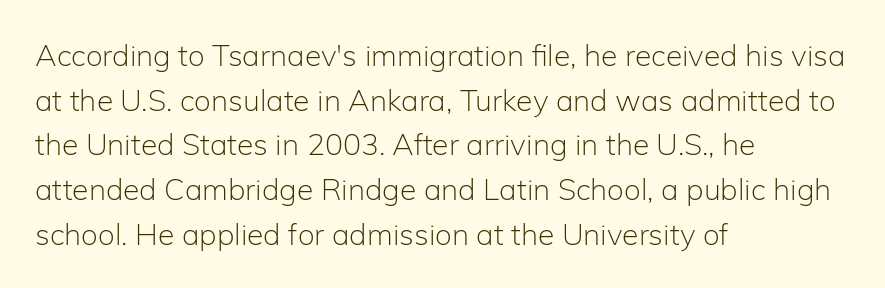
Heaviness? Minimal to ordinary, like unemphasized prose. The text block is weighted toward the left margin, trailing off unevenly rightward. Students, observe: this is what conventionally led text looks like. Italic: no, the glyphs are upright roman.
